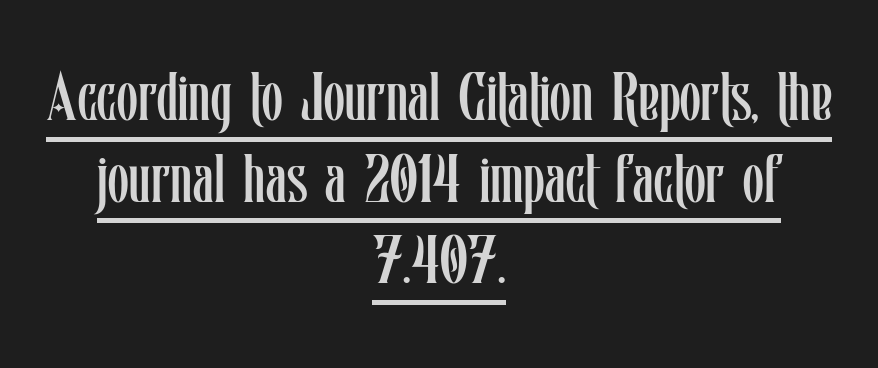
{"italic": "no", "bold": "no", "weight": "regular", "width": "condensed", "stroke_contrast": "low", "x_height": "medium", "monospaced": "no", "underline": "yes", "align": "center", "line_spacing_ratio": 1.2, "letter_spacing": "normal", "letter_spacing_em": 0.0, "glyph_px": 68}
